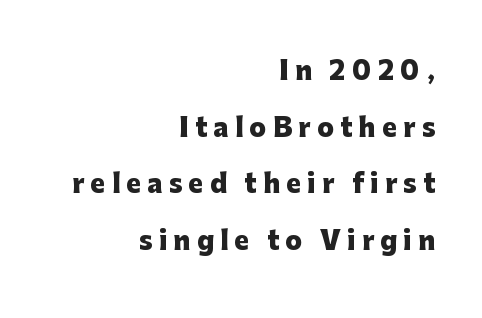
The image shows 25 px bold type, upright; set right-aligned, loose line spacing (2.27x), unusually wide letter spacing (+0.25 em), not underlined.
